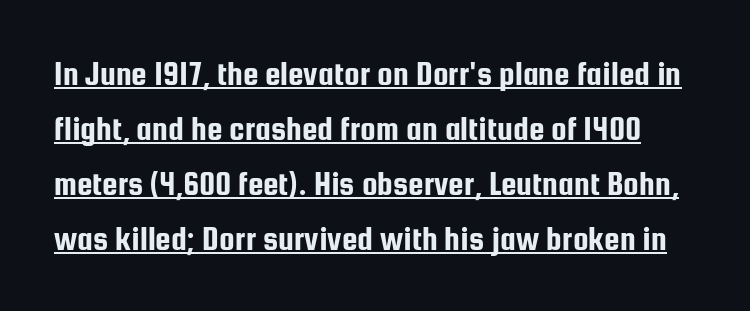
Q: Is the text italic (slanted)? A: No, it is upright.
Q: Is the typeface a serif or a sans-serif typeface? A: Sans-serif.
Q: Is the text underlined? A: Yes.
Q: Is the spacing between letters normal or unusually wide? A: Normal.
Q: Is the spacing between lines tight, normal or loose? A: Normal.
Q: Width (condensed, normal, or wide)? A: Condensed.
Q: Stroke contrast? A: Low.
Q: x-height? A: Medium.
Q: Monospaced? A: No.
